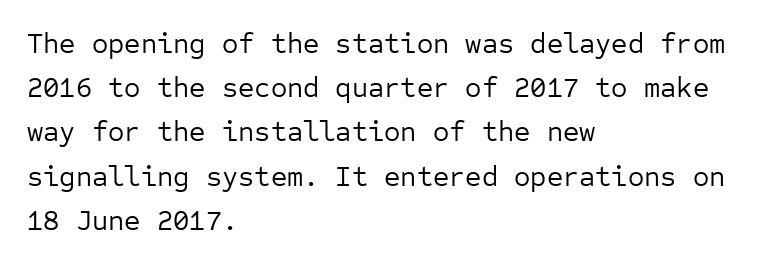
Q: Is the text bold? A: No.
Q: Is the text italic (slanted)? A: No, it is upright.
Q: Is the typeface a serif or a sans-serif typeface? A: Sans-serif.
Q: Is the text underlined? A: No.
Q: How is the paragraph aligned? A: Left-aligned.
Q: Is the spacing between letters normal or unusually wide? A: Normal.
Q: Is the spacing between lines tight, normal or loose? A: Normal.
Q: Width (condensed, normal, or wide)? A: Normal.
Q: Stroke contrast? A: Low.
Q: x-height? A: Medium.
Q: Monospaced? A: Yes.
